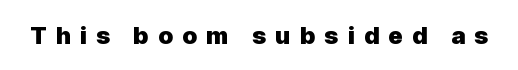
The strip under each line holds only bare page. Between one letter and the next there's a generous, obvious gap. You'd pick this weight for a headline — it's a proper bold. Posture: upright roman.
